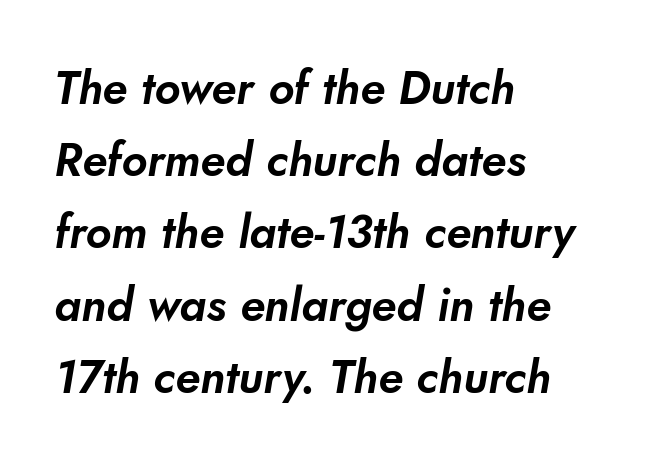
Q: Is the typeface a serif or a sans-serif typeface? A: Sans-serif.
Q: Is the text underlined? A: No.
Q: How is the paragraph aligned? A: Left-aligned.
Q: Is the spacing between letters normal or unusually wide? A: Normal.
Q: Is the spacing between lines tight, normal or loose? A: Normal.
Q: Width (condensed, normal, or wide)? A: Normal.
Q: Stroke contrast? A: Low.
Q: x-height? A: Small.
Q: Monospaced? A: No.
